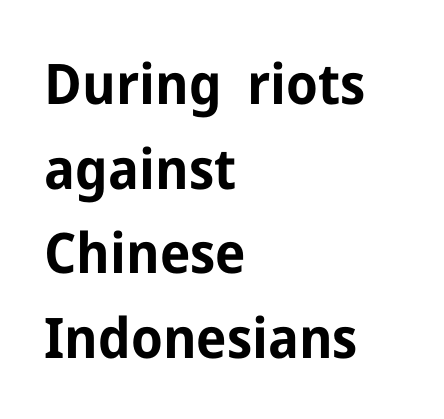
The image shows 56 px bold sans-serif type, upright; set left-aligned, normal line spacing (1.51x), normal letter spacing, not underlined; low stroke contrast and a medium x-height.
